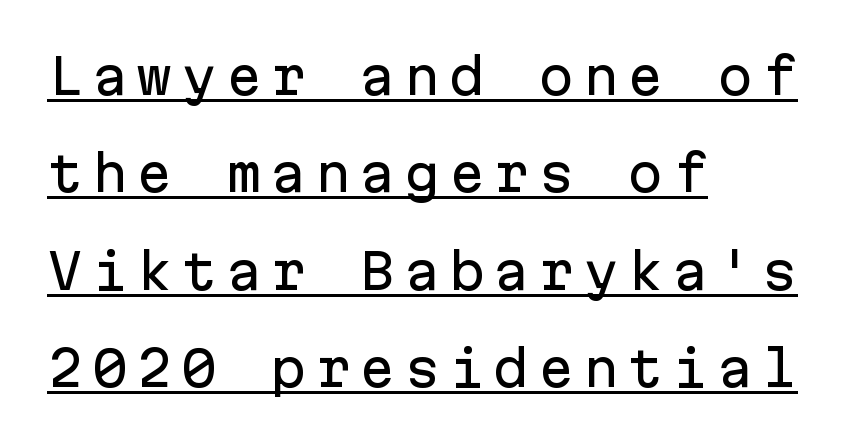
The image shows 48 px sans-serif type, upright, monospaced; set left-aligned, loose line spacing (2.03x), underlined; low stroke contrast and a medium x-height.
